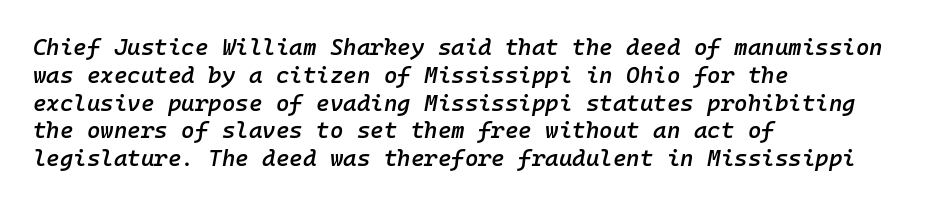
Q: Is the text bold? A: Semi-bold.
Q: Is the text italic (slanted)? A: Yes, it leans right by about 10 degrees.
Q: Is the text underlined? A: No.
Q: How is the paragraph aligned? A: Left-aligned.
Q: Is the spacing between letters normal or unusually wide? A: Normal.
